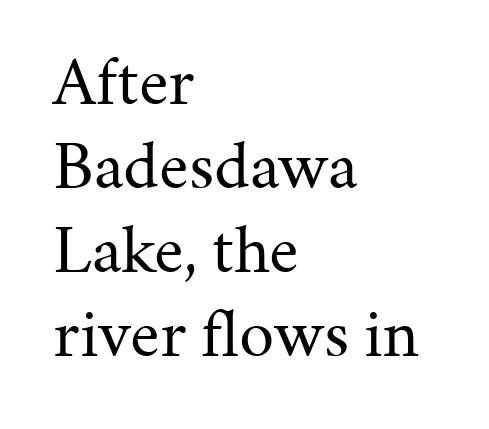
The glyphs are unaccompanied by any horizontal stroke below them. The weight would be labelled regular, book, light, or lighter still. Character widths vary here, with narrow letters taking less room than wide ones. Compared with a centered layout, this one pins lines to the left instead. The face used here is seriffed, in the tradition of book romans.
